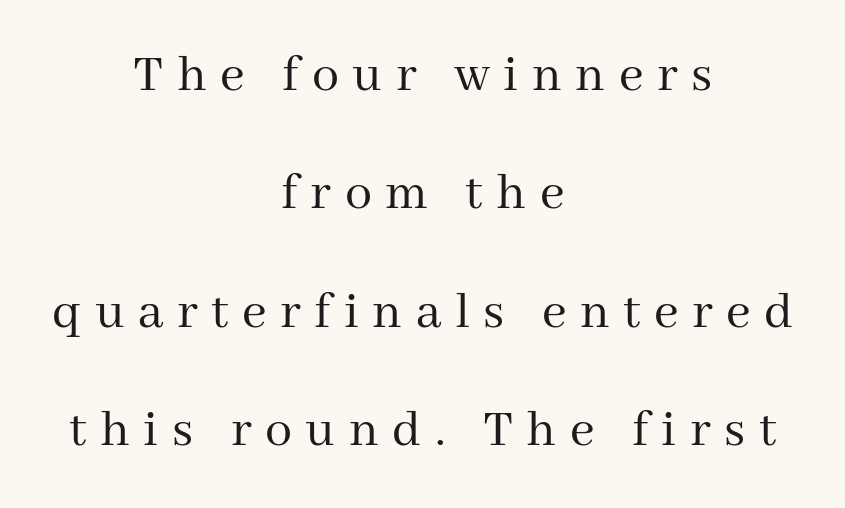
{"serif": "yes", "italic": "no", "bold": "no", "weight": "regular", "width": "normal", "stroke_contrast": "medium", "x_height": "medium", "monospaced": "no", "underline": "no", "align": "center", "line_spacing": "loose", "line_spacing_ratio": 2.19, "letter_spacing": "wide", "letter_spacing_em": 0.25, "glyph_px": 54}
